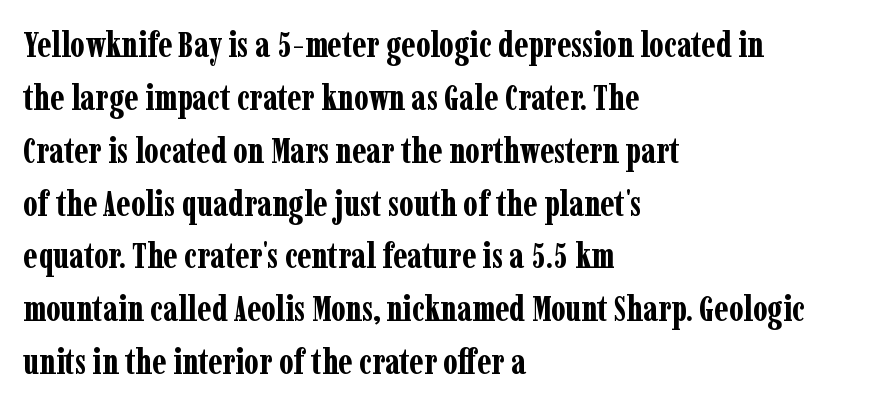
Q: Is the text bold? A: Yes.
Q: Is the text italic (slanted)? A: No, it is upright.
Q: Is the typeface a serif or a sans-serif typeface? A: Serif.
Q: Is the text underlined? A: No.
Q: How is the paragraph aligned? A: Left-aligned.
Q: Is the spacing between letters normal or unusually wide? A: Normal.
Q: Is the spacing between lines tight, normal or loose? A: Normal.
Q: Width (condensed, normal, or wide)? A: Condensed.
Q: Stroke contrast? A: Low.
Q: x-height? A: Medium.
Q: Monospaced? A: No.
